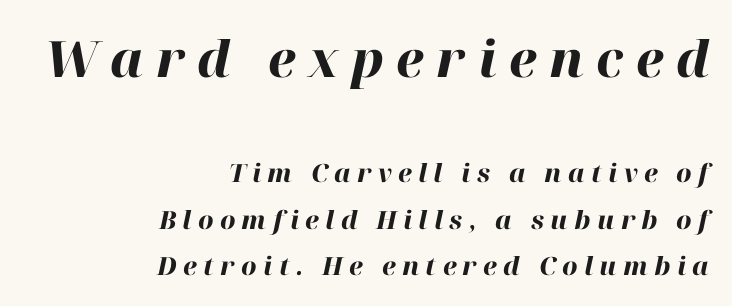
{"italic": "yes", "lean": "right", "slant_degrees": 12, "bold": "yes", "weight": "heavy", "width": "normal", "stroke_contrast": "high", "x_height": "medium", "monospaced": "no", "underline": "no", "align": "right", "line_spacing_ratio": 1.85, "letter_spacing": "wide", "letter_spacing_em": 0.25, "larger_block": "first", "size_ratio": 2.0, "glyph_px": 50}
